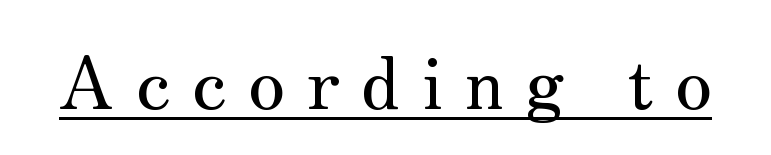
These lines are composed in type with serifs. Every character sits straight up, as roman type does. A typographer would call this underscored text. Think of a printed novel: that variable character pitch is what you see here. A typesetter would call this heavily tracked-out type.
